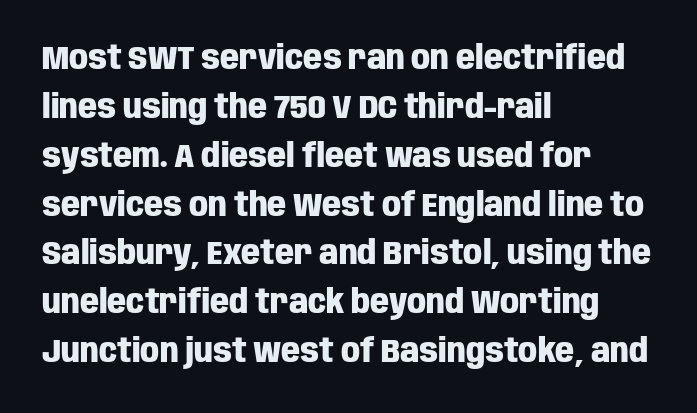
{"serif": "no", "italic": "no", "bold": "yes", "weight": "heavy", "width": "condensed", "stroke_contrast": "low", "x_height": "large", "monospaced": "no", "underline": "no", "align": "left", "line_spacing": "normal", "line_spacing_ratio": 1.48, "letter_spacing": "normal", "letter_spacing_em": 0.0, "glyph_px": 33}
